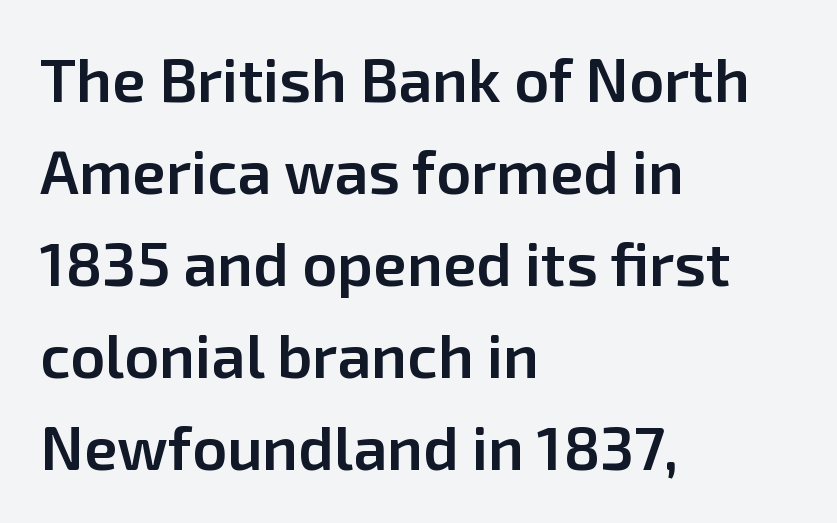
Q: Is the text bold? A: Semi-bold.
Q: Is the text italic (slanted)? A: No, it is upright.
Q: Is the typeface a serif or a sans-serif typeface? A: Sans-serif.
Q: Is the text underlined? A: No.
Q: How is the paragraph aligned? A: Left-aligned.
Q: Is the spacing between letters normal or unusually wide? A: Normal.
Q: Is the spacing between lines tight, normal or loose? A: Normal.
Q: Width (condensed, normal, or wide)? A: Normal.
Q: Stroke contrast? A: Low.
Q: x-height? A: Medium.
Q: Monospaced? A: No.
